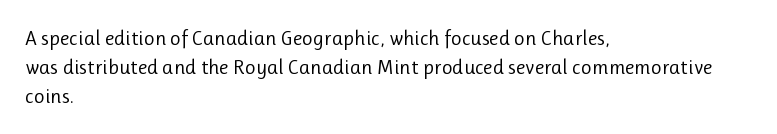
{"italic": "no", "bold": "no", "underline": "no", "align": "left", "line_spacing": "normal", "line_spacing_ratio": 1.37, "letter_spacing": "normal", "letter_spacing_em": 0.0, "glyph_px": 21}
